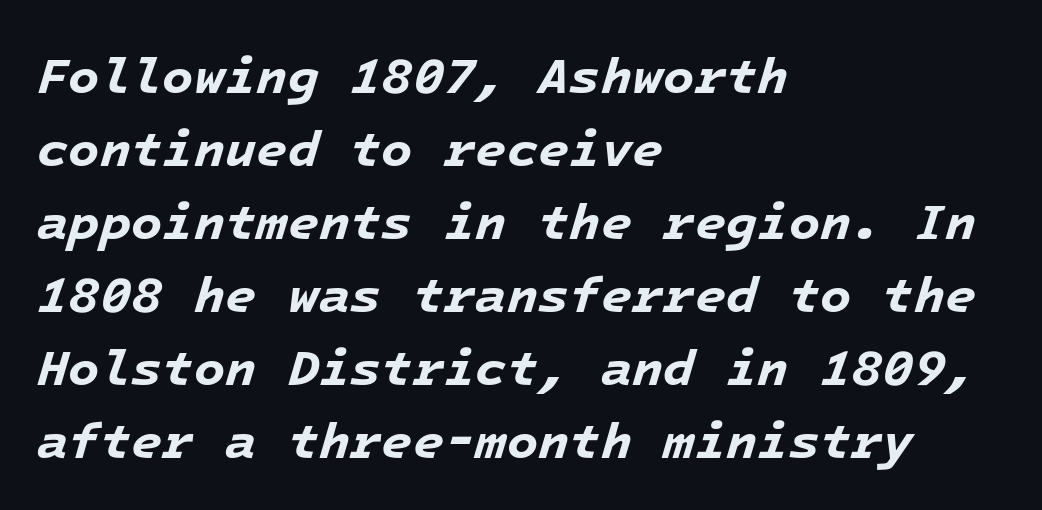
What stands out about the letter spacing? Nothing — it is the standard amount. The sample has been set heavy, in full bold. You could count columns in this text — the font is strictly monospaced. Line spacing here is normal. Style check: oblique. The passage shown is not underscored anywhere.
